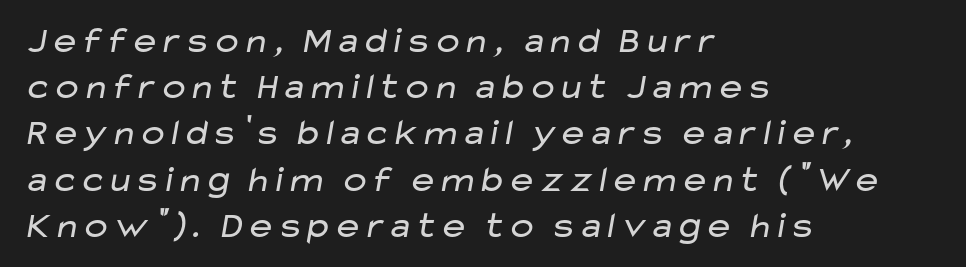
{"serif": "no", "bold": "no", "weight": "regular", "width": "wide", "stroke_contrast": "low", "x_height": "medium", "monospaced": "no", "underline": "no", "align": "left", "line_spacing": "normal", "line_spacing_ratio": 1.25, "letter_spacing": "normal", "letter_spacing_em": 0.0, "glyph_px": 37}
